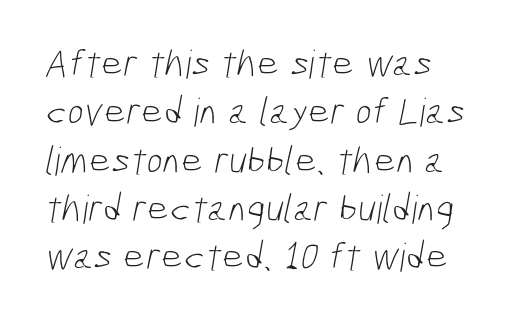
Counters stay open thanks to moderate or lighter strokes. The string is rendered with underlining switched off. Between one letter and the next there's only the usual sliver of space. This rendering employs a face without finishing strokes, i.e., a sans-serif. Teacher's note: observe the even left margin — that is flush-left alignment. Spacing verdict: proportional, widths tailored to each character.
